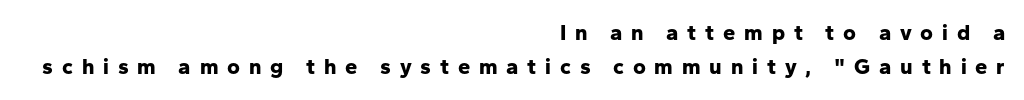
The image shows 22 px bold type, upright; set right-aligned, normal line spacing (1.56x), unusually wide letter spacing (+0.4 em), not underlined.
